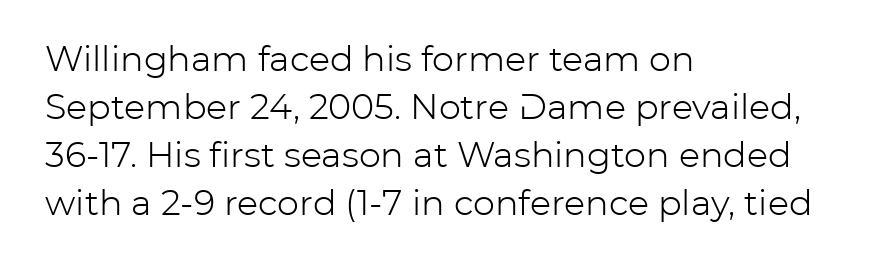
The letterforms sit shoulder to shoulder at normal distance. Notice how the stems are strictly vertical — no italics here. Decoration check: the copy has no underline. You could not count columns in this text — the font is proportionally spaced. Check where the strokes stop: nothing finishes them off — pure sans.
